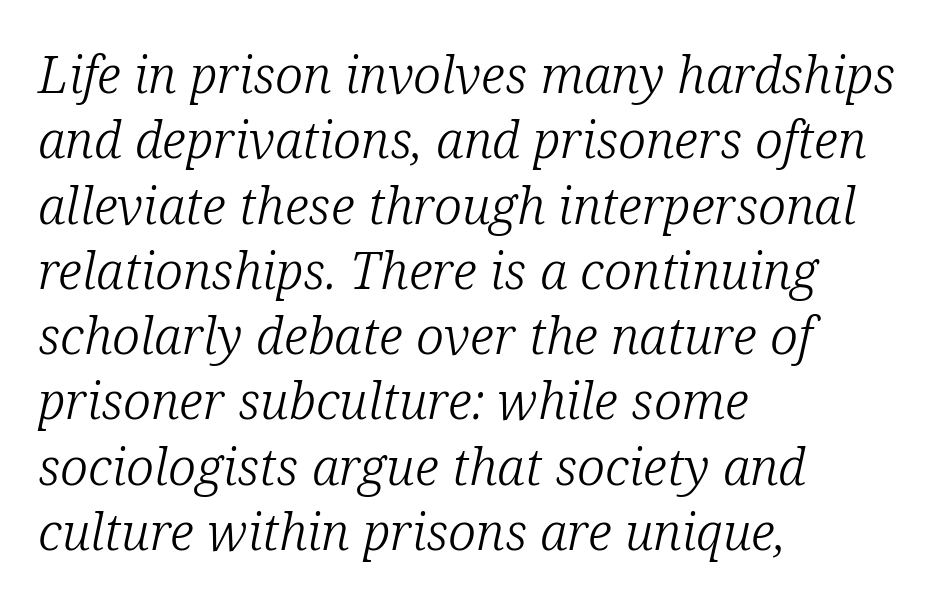
Between one letter and the next there's only the usual sliver of space. Each row of text sits above clean, open space. Compared with a centered layout, this one pins lines to the left instead. Reading down the column, the eye jumps a familiar distance to each next line. The face looks like a standard text weight, possibly lighter.
